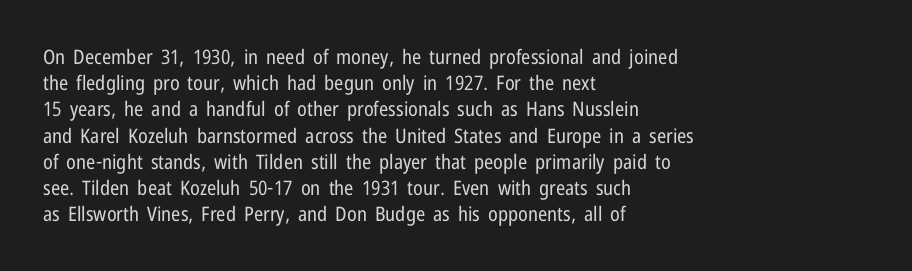
{"italic": "no", "bold": "no", "underline": "no", "align": "left", "line_spacing": "normal", "line_spacing_ratio": 1.31, "letter_spacing": "normal", "letter_spacing_em": 0.0, "glyph_px": 20}
